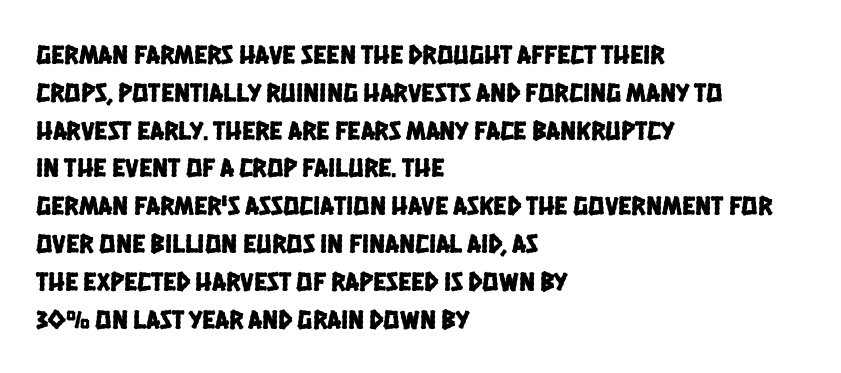
The image shows 27 px text type; set left-aligned, normal line spacing (1.4x), normal letter spacing, not underlined.
